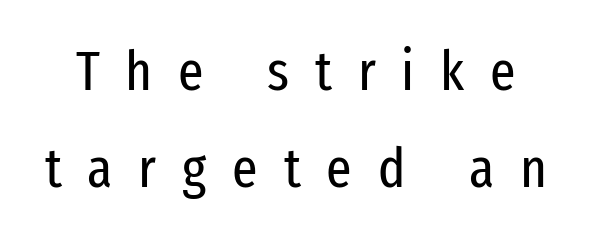
Q: Is the text bold? A: No.
Q: Is the text italic (slanted)? A: No, it is upright.
Q: Is the typeface a serif or a sans-serif typeface? A: Sans-serif.
Q: Is the text underlined? A: No.
Q: Is the spacing between letters normal or unusually wide? A: Unusually wide.
Q: Width (condensed, normal, or wide)? A: Condensed.
Q: Stroke contrast? A: Low.
Q: x-height? A: Medium.
Q: Monospaced? A: No.
